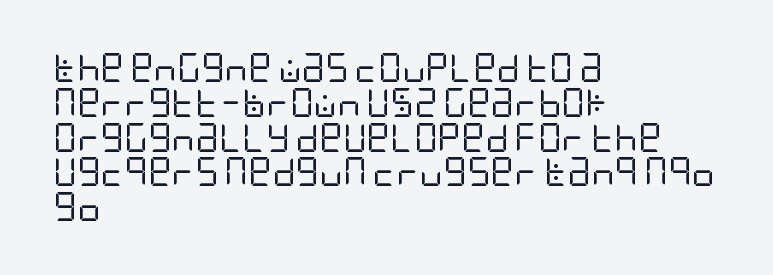
{"serif": "no", "italic": "no", "bold": "no", "weight": "regular", "width": "condensed", "stroke_contrast": "low", "x_height": "large", "underline": "no", "align": "left", "line_spacing_ratio": 1.2, "letter_spacing": "normal", "letter_spacing_em": 0.0, "glyph_px": 29}
